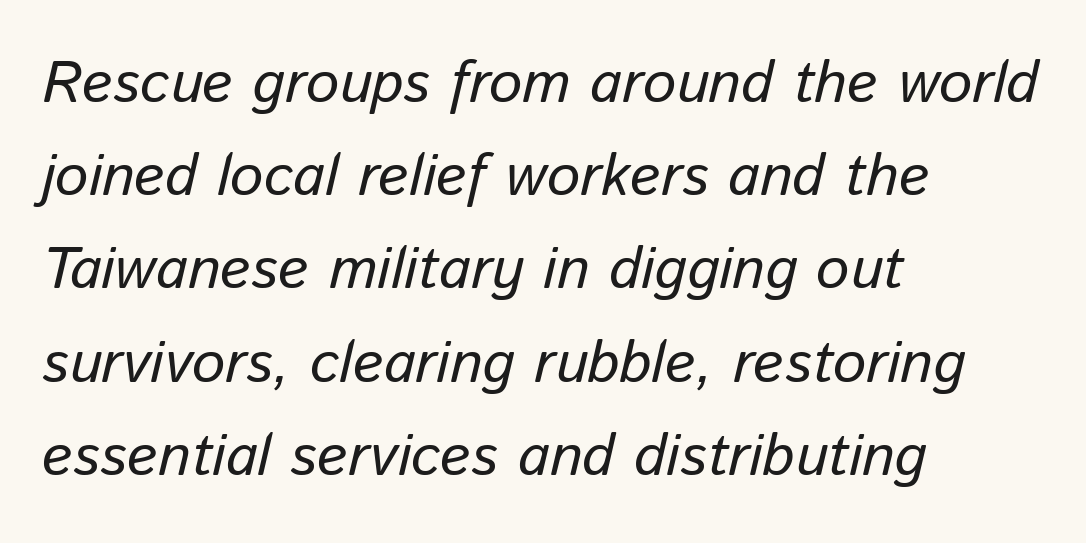
{"italic": "yes", "lean": "right", "slant_degrees": 13, "bold": "no", "weight": "regular", "width": "normal", "stroke_contrast": "low", "x_height": "medium", "monospaced": "no", "underline": "no", "align": "left", "line_spacing": "normal", "line_spacing_ratio": 1.58, "letter_spacing": "normal", "letter_spacing_em": 0.0, "glyph_px": 59}
